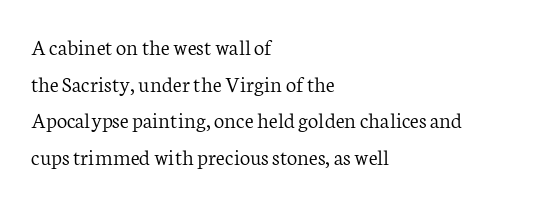
Q: Is the text bold? A: No.
Q: Is the text italic (slanted)? A: No, it is upright.
Q: Is the text underlined? A: No.
Q: How is the paragraph aligned? A: Left-aligned.
Q: Is the spacing between letters normal or unusually wide? A: Normal.
Q: Is the spacing between lines tight, normal or loose? A: Normal.
